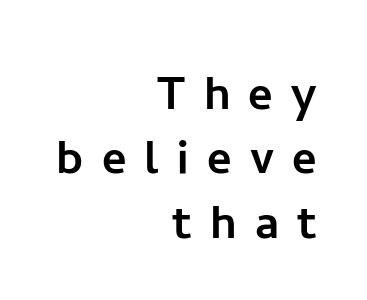
{"serif": "no", "italic": "no", "width": "normal", "stroke_contrast": "low", "x_height": "medium", "monospaced": "no", "underline": "no", "align": "right", "line_spacing": "tight", "line_spacing_ratio": 1.09, "letter_spacing": "wide", "letter_spacing_em": 0.31, "glyph_px": 59}
